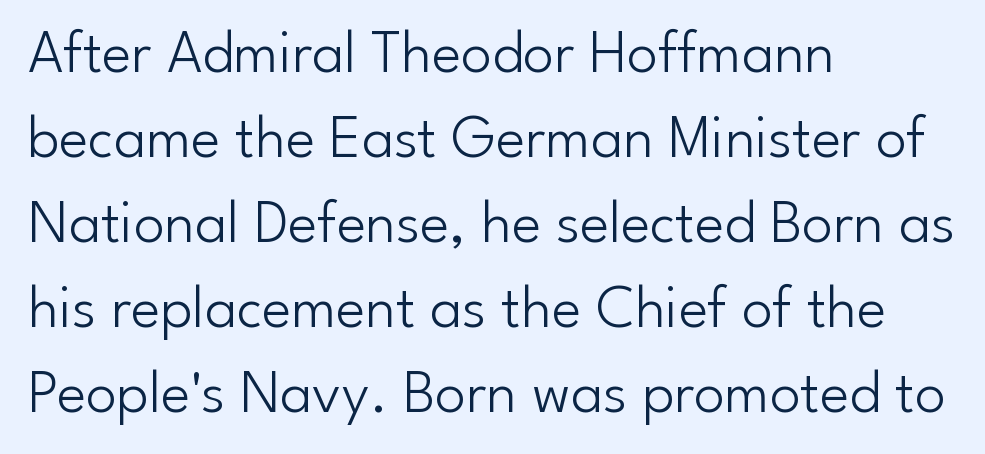
The image shows 62 px light sans-serif type, upright; set left-aligned, normal line spacing (1.37x), normal letter spacing, not underlined; low stroke contrast and a small x-height.
